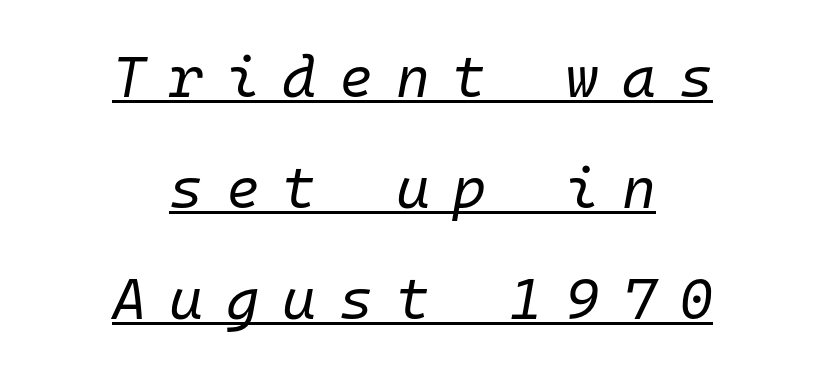
{"italic": "yes", "lean": "right", "slant_degrees": 10, "bold": "no", "weight": "regular", "width": "normal", "stroke_contrast": "low", "x_height": "medium", "monospaced": "yes", "underline": "yes", "align": "center", "line_spacing": "loose", "line_spacing_ratio": 1.91, "letter_spacing": "wide", "letter_spacing_em": 0.39, "glyph_px": 58}
